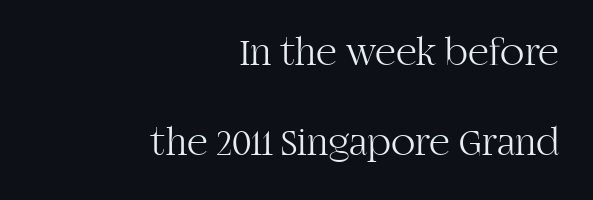
{"serif": "yes", "italic": "no", "bold": "no", "weight": "light", "width": "normal", "stroke_contrast": "high", "x_height": "large", "monospaced": "no", "underline": "no", "align": "right", "line_spacing": "loose", "line_spacing_ratio": 2.26, "letter_spacing": "normal", "letter_spacing_em": 0.0, "glyph_px": 40}
